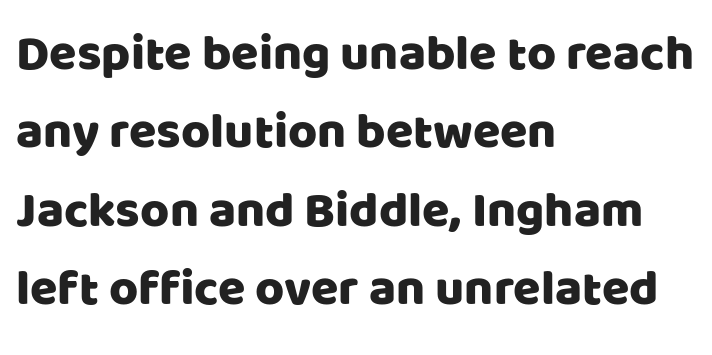
The image shows 50 px sans-serif type, upright; set left-aligned, normal line spacing (1.57x), normal letter spacing, not underlined; low stroke contrast and a large x-height.
